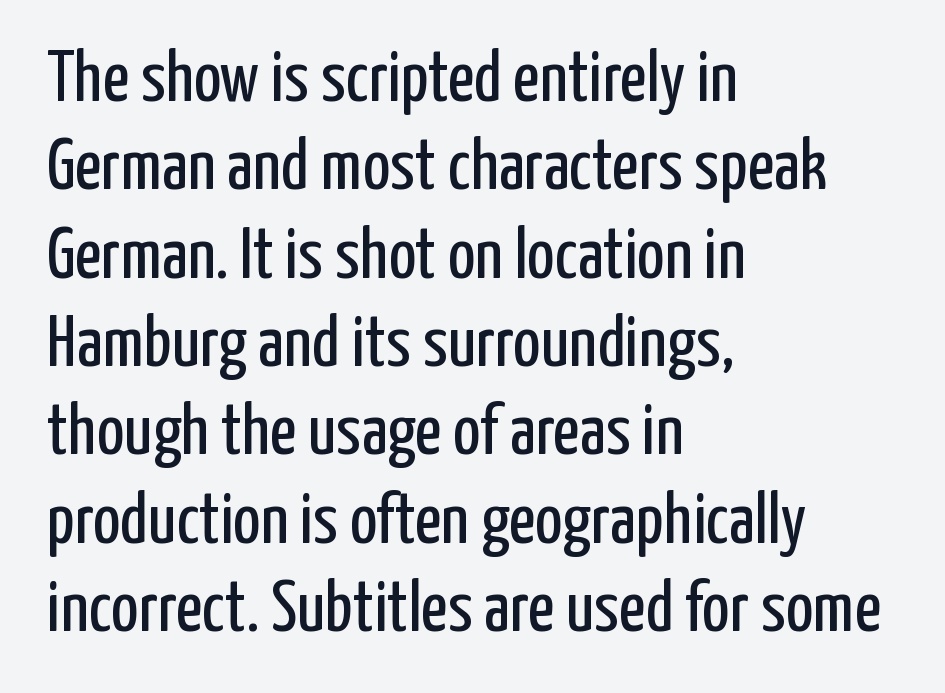
Q: Is the text bold? A: No.
Q: Is the text italic (slanted)? A: No, it is upright.
Q: Is the typeface a serif or a sans-serif typeface? A: Sans-serif.
Q: Is the text underlined? A: No.
Q: How is the paragraph aligned? A: Left-aligned.
Q: Is the spacing between letters normal or unusually wide? A: Normal.
Q: Width (condensed, normal, or wide)? A: Condensed.
Q: Stroke contrast? A: Low.
Q: x-height? A: Medium.
Q: Monospaced? A: No.
